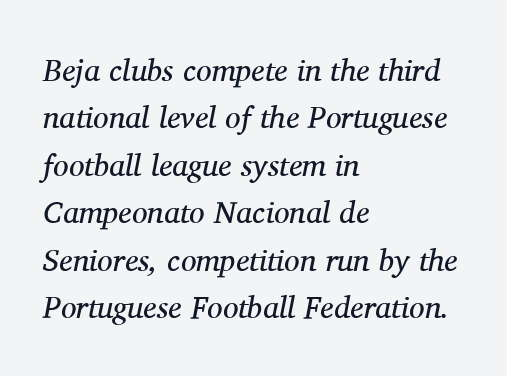
The image shows 31 px regular-weight serif type, italic (leaning right); set left-aligned, normal line spacing (1.53x), normal letter spacing, not underlined; medium stroke contrast and a medium x-height.
